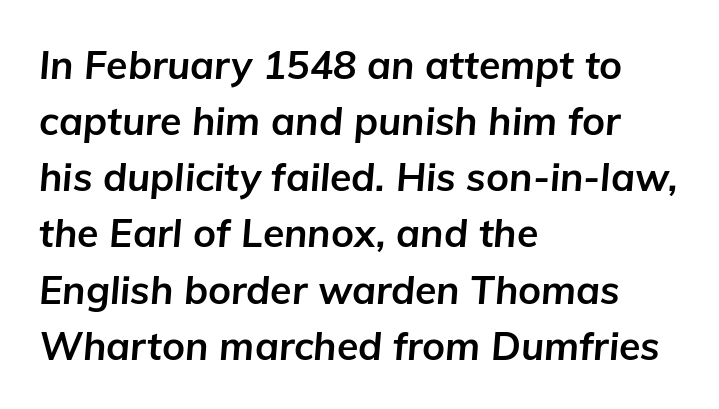
The image shows 39 px bold type, italic (leaning right); set left-aligned, normal line spacing (1.44x), normal letter spacing, not underlined; low stroke contrast and a medium x-height.
